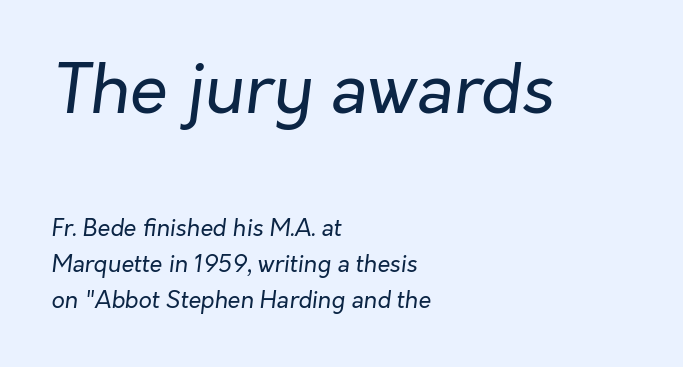
This sample has the flowing, uneven cadence of proportional lettering. Italic: yes, the glyphs are oblique. Size contrast runs from large at the top to small at the bottom. Short note: letters normally spaced.
